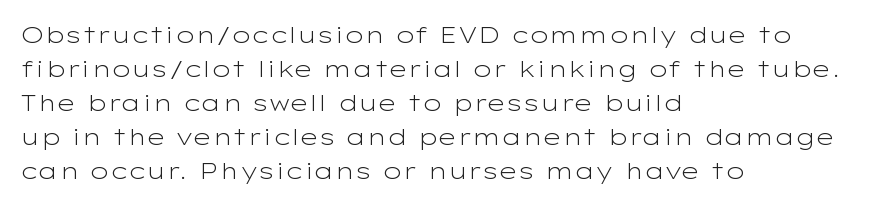
The image shows 23 px text type, upright; set left-aligned, normal line spacing (1.48x), normal letter spacing, not underlined.
